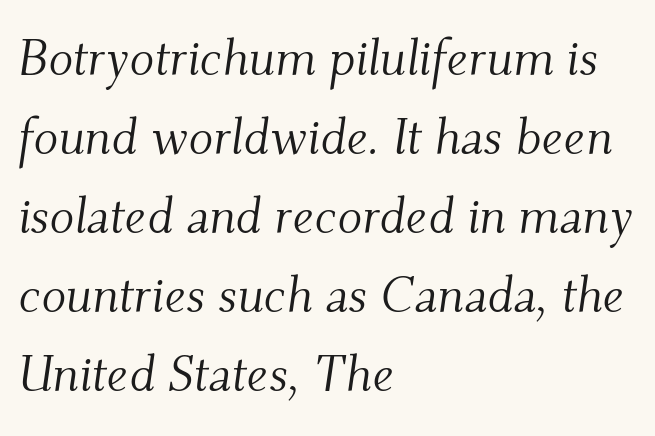
Left-aligned paragraph, ragged on the right. Any mark beneath the type? The region is blank. Looks like regular typesetting: each glyph gets only the width it needs. Characters are canted at an angle relative to the baseline's perpendicular. Rows of type keep a routine distance in the vertical direction.
